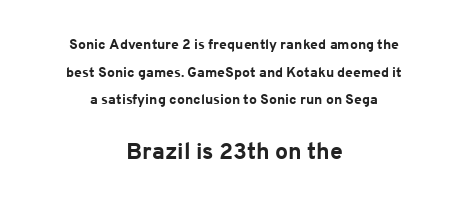
Q: Is the text bold? A: Yes.
Q: Is the text italic (slanted)? A: No, it is upright.
Q: Is the text underlined? A: No.
Q: How is the paragraph aligned? A: Centered.
Q: Is the spacing between letters normal or unusually wide? A: Normal.
Q: Is the spacing between lines tight, normal or loose? A: Loose.
Q: Which block of text is set in a larger size, the first (top) or the second (bottom)? A: The second (bottom) one.
